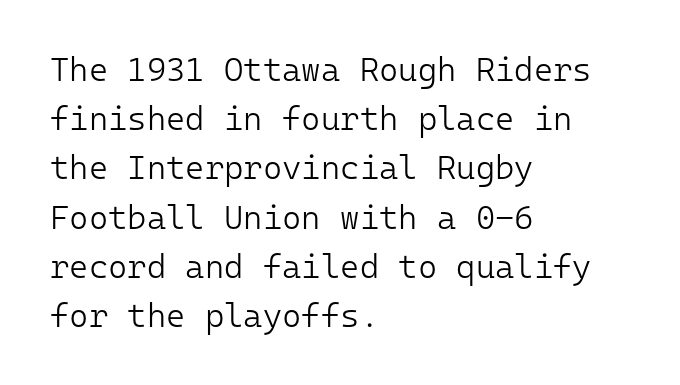
{"serif": "no", "italic": "no", "bold": "no", "weight": "light", "width": "normal", "stroke_contrast": "low", "x_height": "medium", "monospaced": "yes", "underline": "no", "align": "left", "line_spacing": "normal", "line_spacing_ratio": 1.49, "letter_spacing": "normal", "letter_spacing_em": 0.0, "glyph_px": 33}
